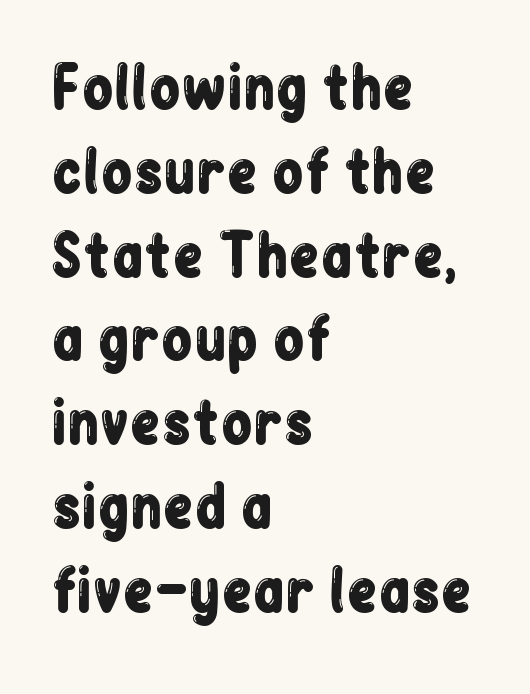
{"serif": "no", "italic": "no", "width": "condensed", "stroke_contrast": "low", "x_height": "medium", "monospaced": "no", "underline": "no", "align": "left", "line_spacing": "normal", "line_spacing_ratio": 1.47, "letter_spacing": "normal", "letter_spacing_em": 0.0, "glyph_px": 57}
